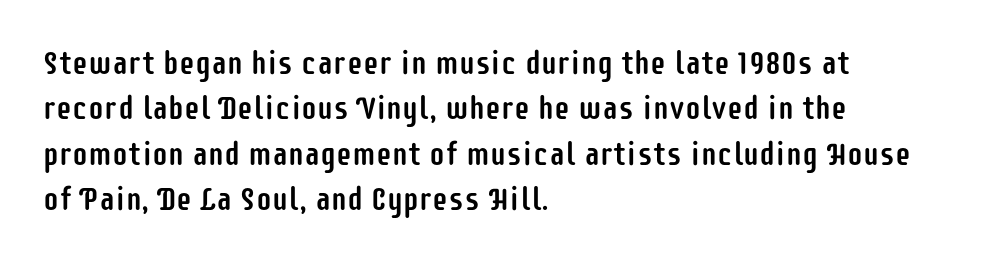
The image shows 32 px condensed sans-serif type, upright; set left-aligned, normal line spacing (1.42x), normal letter spacing, not underlined; low stroke contrast and a large x-height.
